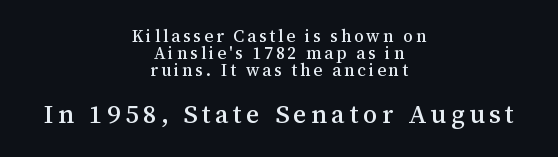
Q: Is the text italic (slanted)? A: No, it is upright.
Q: Is the text underlined? A: No.
Q: How is the paragraph aligned? A: Centered.
Q: Is the spacing between lines tight, normal or loose? A: Tight.
Q: Which block of text is set in a larger size, the first (top) or the second (bottom)? A: The second (bottom) one.
